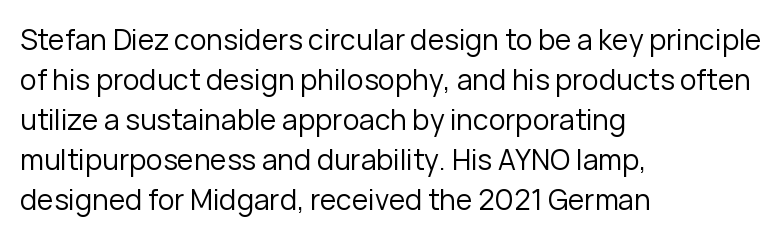
{"serif": "no", "italic": "no", "bold": "no", "weight": "regular", "width": "normal", "stroke_contrast": "low", "x_height": "medium", "monospaced": "no", "underline": "no", "align": "left", "line_spacing": "normal", "line_spacing_ratio": 1.43, "letter_spacing": "normal", "letter_spacing_em": 0.0, "glyph_px": 28}
